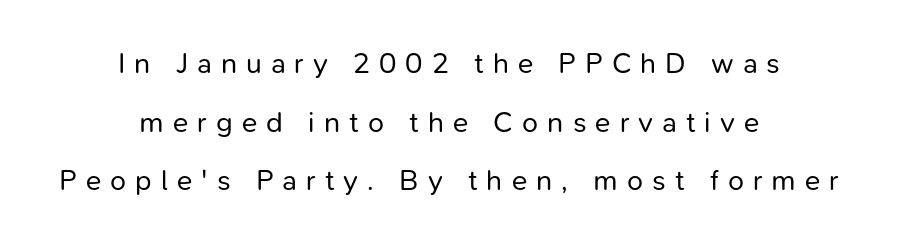
This is sans-serif lettering, the kind often seen on screens and signage. Alignment: centered. The letters advance in unequal steps, a hallmark of proportional type. Leading is clearly above the norm, producing a sparse column.
